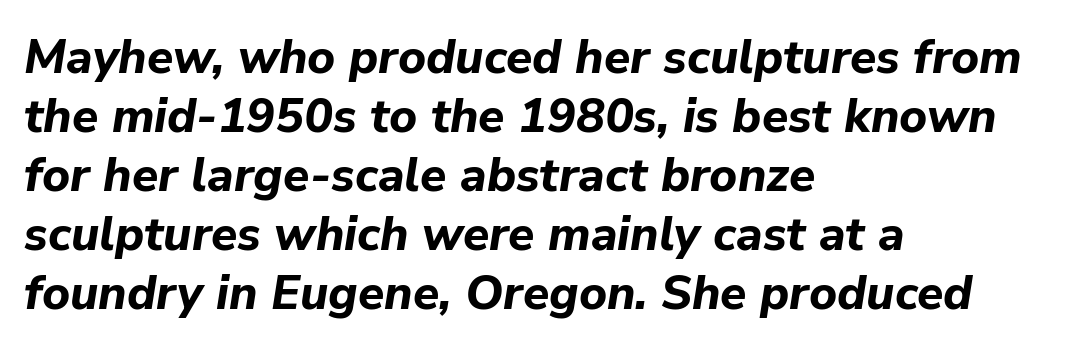
Q: Is the text bold? A: Yes.
Q: Is the text italic (slanted)? A: Yes, it leans right by about 9 degrees.
Q: Is the text underlined? A: No.
Q: How is the paragraph aligned? A: Left-aligned.
Q: Is the spacing between letters normal or unusually wide? A: Normal.
Q: Width (condensed, normal, or wide)? A: Normal.
Q: Stroke contrast? A: Low.
Q: x-height? A: Medium.
Q: Monospaced? A: No.
